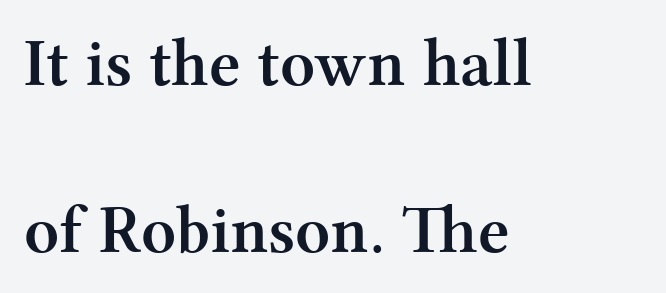
{"serif": "yes", "italic": "no", "bold": "yes", "weight": "semibold", "width": "normal", "stroke_contrast": "medium", "x_height": "medium", "monospaced": "no", "underline": "no", "align": "left", "line_spacing": "loose", "line_spacing_ratio": 2.45, "letter_spacing": "normal", "letter_spacing_em": 0.0, "glyph_px": 68}
